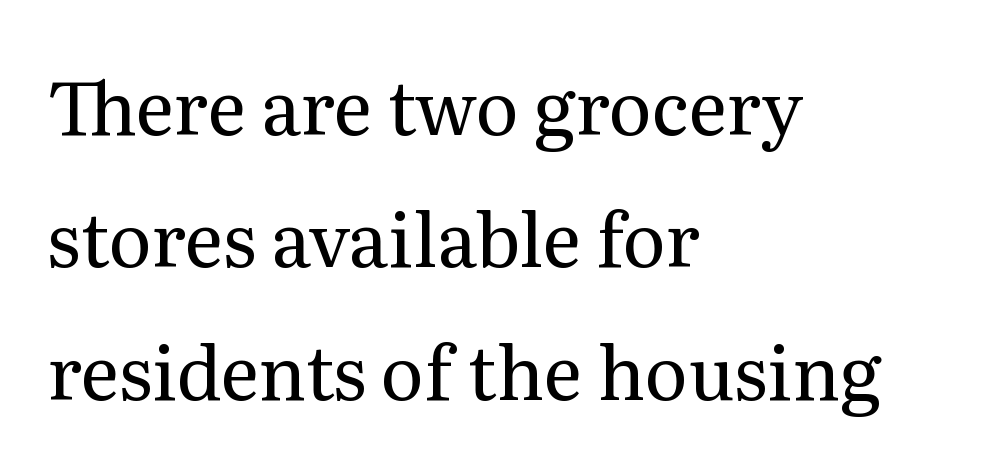
The image shows 74 px regular-weight serif type, upright; set left-aligned, line spacing 1.79x, normal letter spacing, not underlined; medium stroke contrast and a medium x-height.
